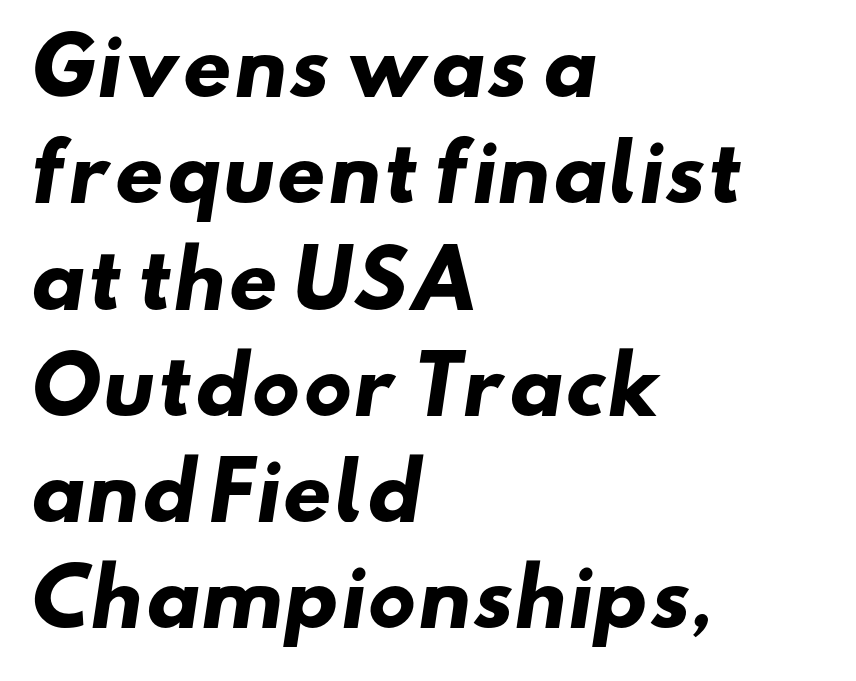
{"serif": "no", "bold": "yes", "weight": "heavy", "width": "wide", "stroke_contrast": "low", "x_height": "small", "monospaced": "no", "underline": "no", "align": "left", "line_spacing": "normal", "line_spacing_ratio": 1.38, "letter_spacing": "normal", "letter_spacing_em": 0.0, "glyph_px": 77}
